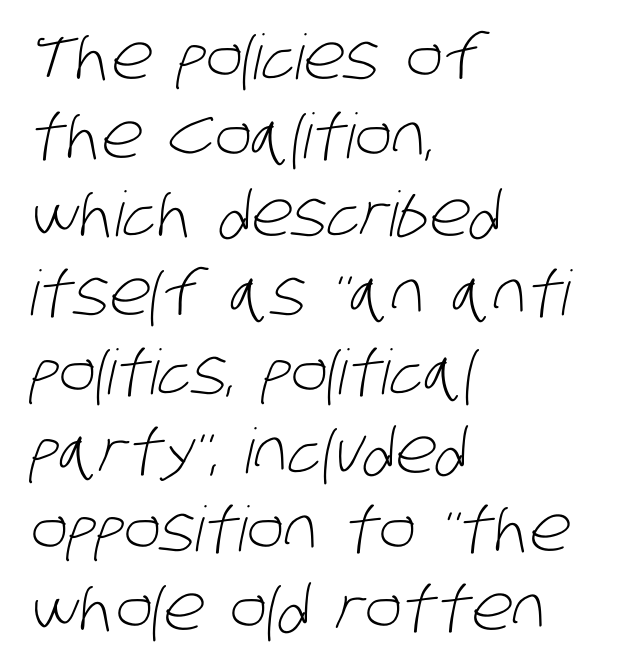
{"serif": "no", "bold": "no", "weight": "light", "width": "condensed", "stroke_contrast": "low", "x_height": "large", "monospaced": "no", "underline": "no", "align": "left", "line_spacing": "normal", "line_spacing_ratio": 1.27, "letter_spacing": "normal", "letter_spacing_em": 0.0, "glyph_px": 62}
